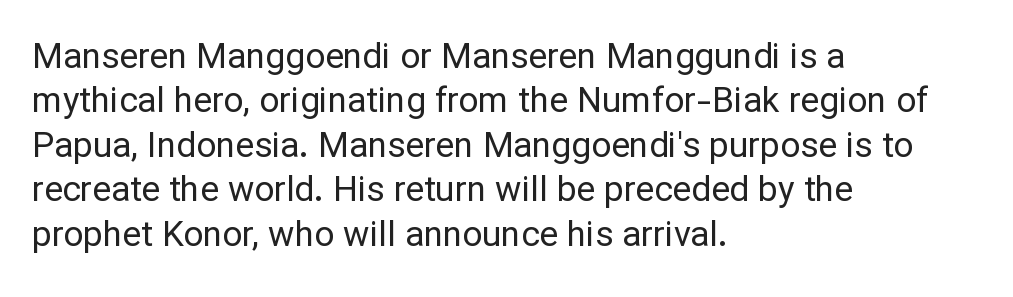
The image shows 35 px regular-weight sans-serif type, upright; set left-aligned, normal line spacing (1.27x), normal letter spacing, not underlined; low stroke contrast and a medium x-height.
